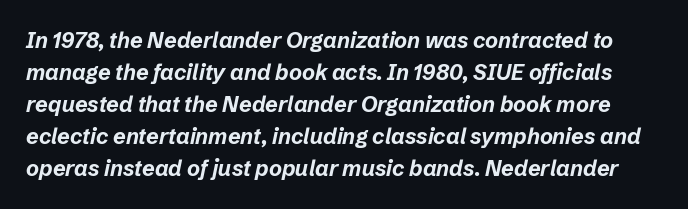
{"italic": "yes", "lean": "right", "slant_degrees": 12, "bold": "yes", "underline": "no", "line_spacing": "normal", "line_spacing_ratio": 1.46, "letter_spacing": "normal", "letter_spacing_em": 0.0, "glyph_px": 22}
